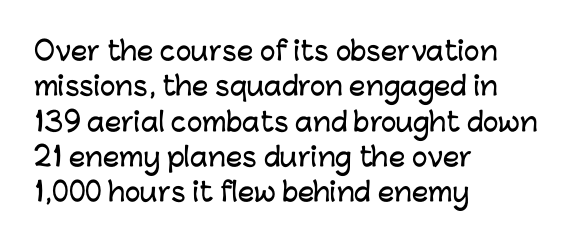
The image shows 26 px text type, upright; set left-aligned, normal line spacing (1.36x), normal letter spacing, not underlined.
